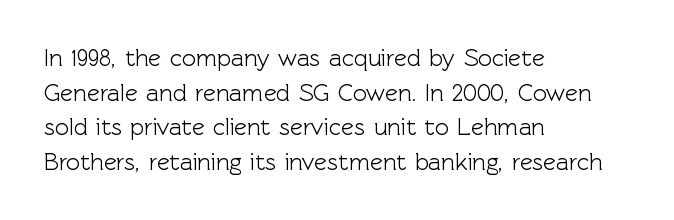
Q: Is the text italic (slanted)? A: No, it is upright.
Q: Is the text underlined? A: No.
Q: How is the paragraph aligned? A: Left-aligned.
Q: Is the spacing between letters normal or unusually wide? A: Normal.
Q: Is the spacing between lines tight, normal or loose? A: Normal.
